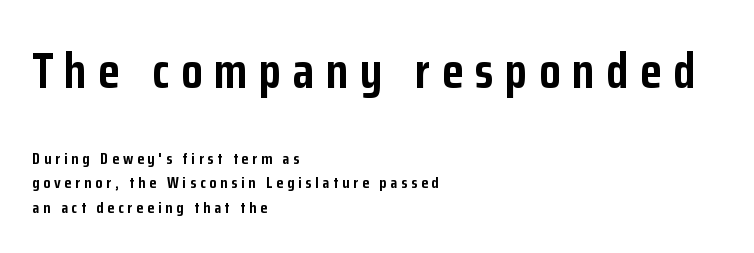
Q: Is the text bold? A: Yes.
Q: Is the text italic (slanted)? A: No, it is upright.
Q: Is the typeface a serif or a sans-serif typeface? A: Sans-serif.
Q: Is the text underlined? A: No.
Q: How is the paragraph aligned? A: Left-aligned.
Q: Is the spacing between letters normal or unusually wide? A: Unusually wide.
Q: Is the spacing between lines tight, normal or loose? A: Normal.
Q: Which block of text is set in a larger size, the first (top) or the second (bottom)? A: The first (top) one.
Q: Width (condensed, normal, or wide)? A: Condensed.
Q: Stroke contrast? A: Low.
Q: x-height? A: Medium.
Q: Monospaced? A: No.
